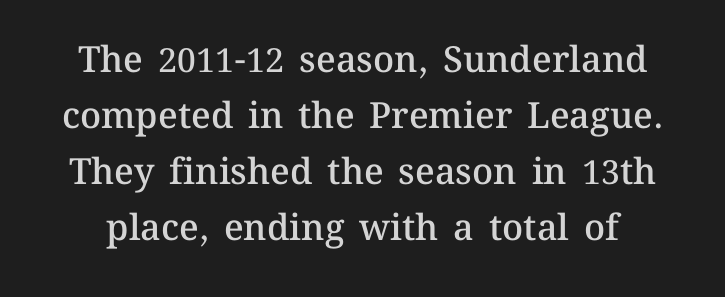
Plain, unruled lines of type. This sample has the flowing, uneven cadence of proportional lettering. Posture: vertical. Compared with an ordinary text face, these strokes are moderately heavier — a semibold. The line texture is even and compact thanks to regular tracking.
